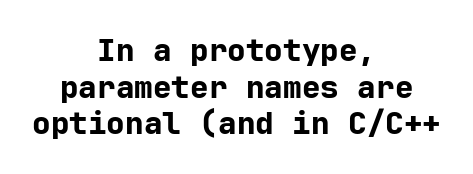
The image shows 31 px bold sans-serif type, upright; set centered, line spacing 1.18x, normal letter spacing, not underlined; low stroke contrast and a medium x-height.
